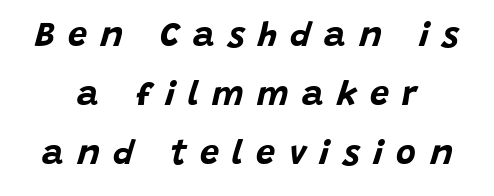
The image shows 34 px bold type, italic (leaning right); set centered, line spacing 1.74x, unusually wide letter spacing (+0.39 em), not underlined; low stroke contrast and a large x-height.
